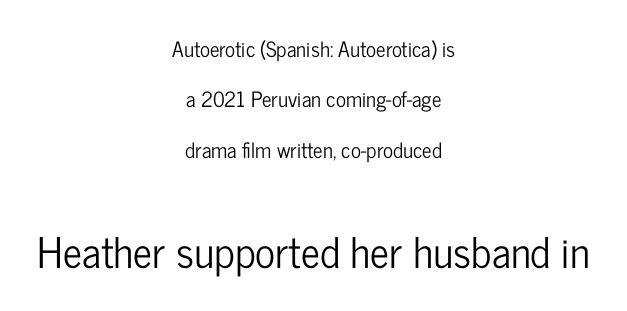
The image shows 42 px condensed sans-serif type, upright; set centered, loose line spacing (2.4x), normal letter spacing, not underlined; the second (bottom) block is 2.0x larger; low stroke contrast and a medium x-height.
